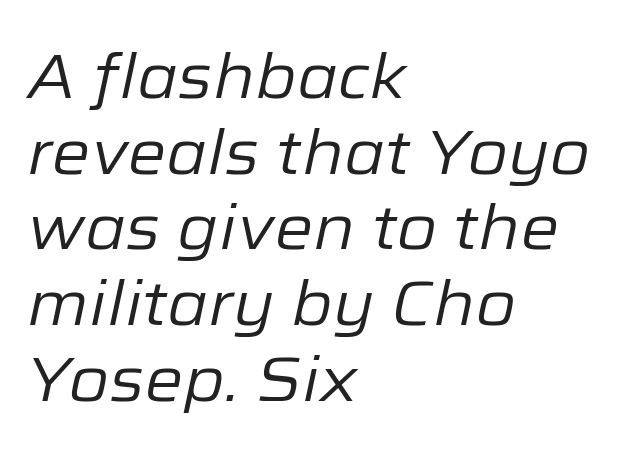
{"italic": "yes", "lean": "right", "slant_degrees": 12, "bold": "no", "weight": "regular", "width": "normal", "stroke_contrast": "low", "x_height": "medium", "monospaced": "no", "underline": "no", "align": "left", "line_spacing_ratio": 1.22, "letter_spacing": "normal", "letter_spacing_em": 0.0, "glyph_px": 62}
